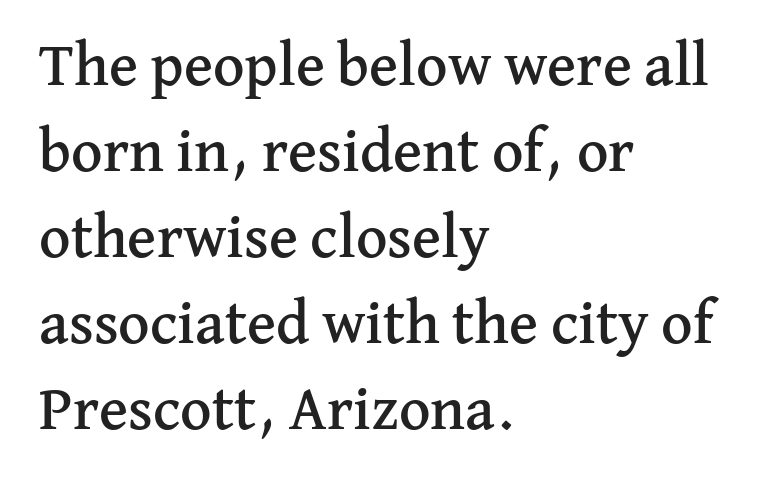
The characters display serif detailing at their extremities. Tall strokes in this sample are plumb rather than angled. These lines are rendered in a variable-pitch font. Underline: absent.
